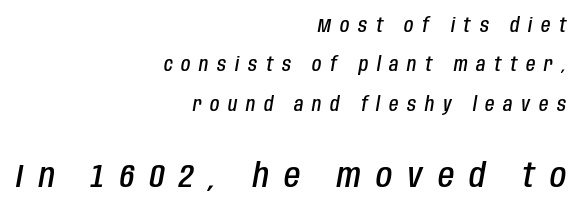
The image shows 33 px semibold, condensed type, italic (leaning right); set right-aligned, loose line spacing (2.07x), unusually wide letter spacing (+0.46 em), not underlined; the second (bottom) block is 1.74x larger; low stroke contrast and a large x-height.
